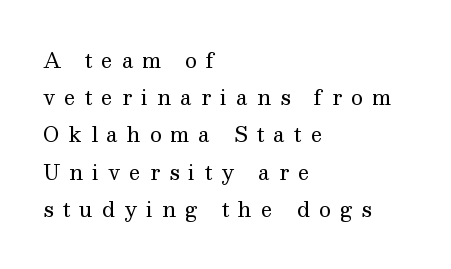
The image shows 20 px text type, upright; set left-aligned, line spacing 1.86x, unusually wide letter spacing (+0.46 em), not underlined.
